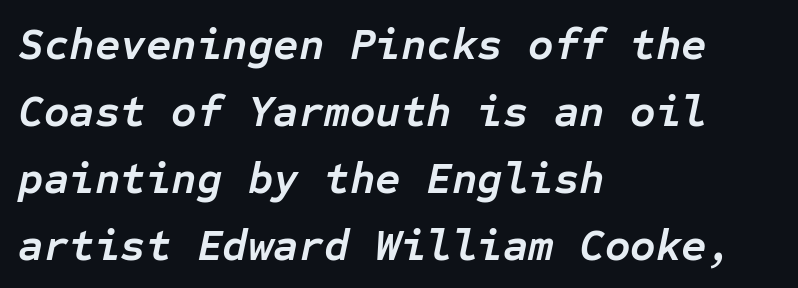
{"italic": "yes", "lean": "right", "slant_degrees": 12, "bold": "yes", "weight": "semibold", "width": "normal", "stroke_contrast": "low", "x_height": "medium", "monospaced": "yes", "underline": "no", "align": "left", "line_spacing": "normal", "line_spacing_ratio": 1.52, "letter_spacing": "normal", "letter_spacing_em": 0.0, "glyph_px": 44}
